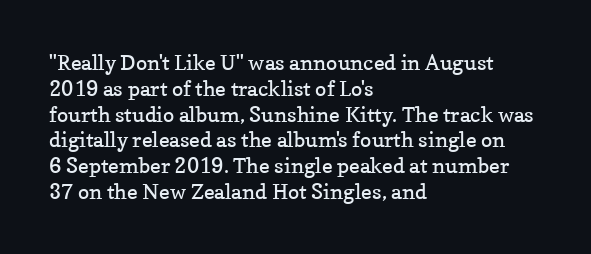
{"italic": "no", "bold": "no", "underline": "no", "align": "left", "line_spacing_ratio": 1.23, "letter_spacing": "normal", "letter_spacing_em": 0.0, "glyph_px": 21}
